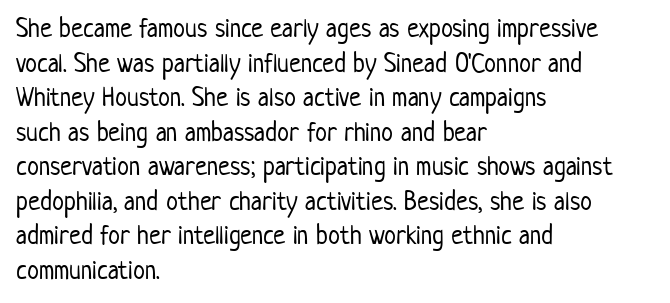
{"italic": "no", "bold": "no", "underline": "no", "align": "left", "line_spacing": "normal", "line_spacing_ratio": 1.28, "letter_spacing": "normal", "letter_spacing_em": 0.0, "glyph_px": 27}
